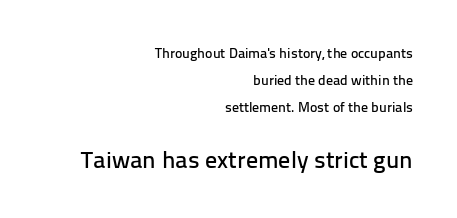
{"italic": "no", "underline": "no", "align": "right", "line_spacing": "loose", "line_spacing_ratio": 1.94, "letter_spacing": "normal", "letter_spacing_em": 0.0, "larger_block": "second", "size_ratio": 1.71, "glyph_px": 24}
